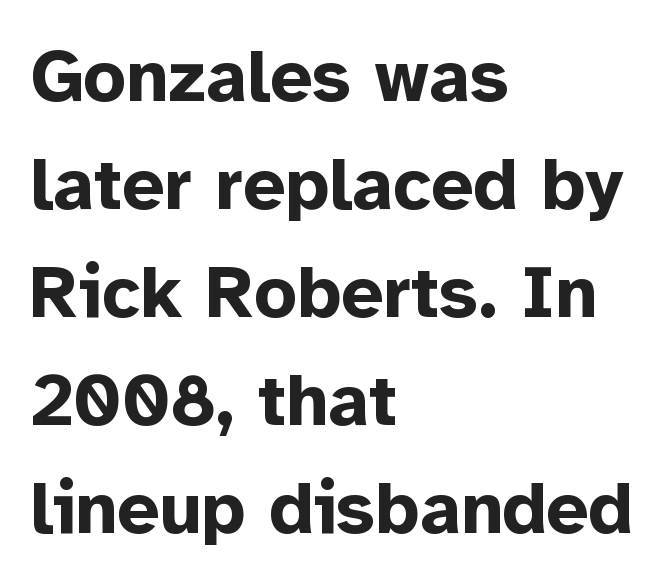
{"serif": "no", "italic": "no", "bold": "yes", "weight": "bold", "width": "normal", "stroke_contrast": "low", "x_height": "medium", "monospaced": "no", "underline": "no", "align": "left", "line_spacing": "normal", "line_spacing_ratio": 1.46, "letter_spacing": "normal", "letter_spacing_em": 0.0, "glyph_px": 74}
